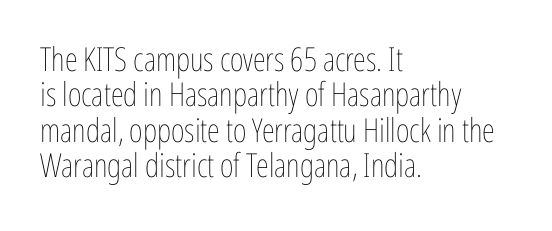
The image shows 33 px thin, condensed type, upright; set left-aligned, tight line spacing (1.07x), normal letter spacing, not underlined; low stroke contrast and a medium x-height.
